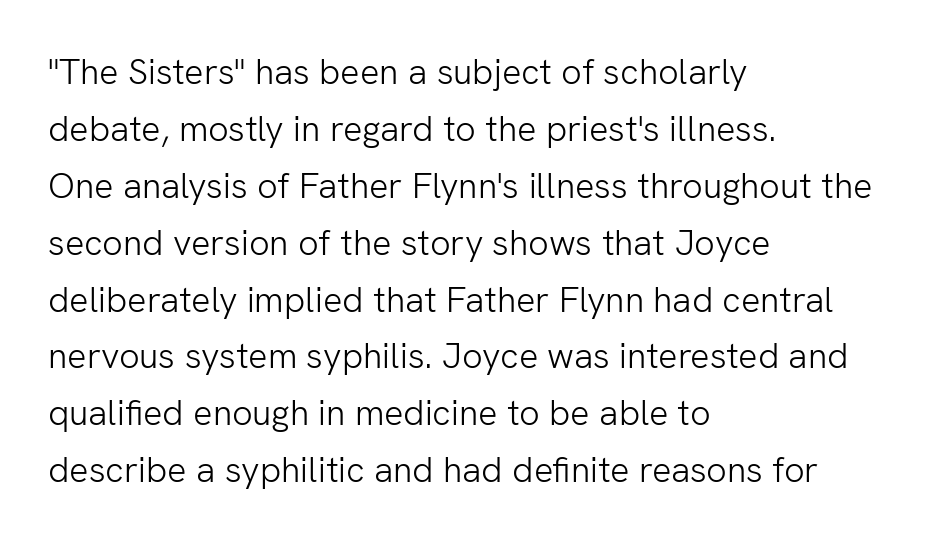
{"serif": "no", "italic": "no", "bold": "no", "weight": "light", "width": "normal", "stroke_contrast": "low", "x_height": "medium", "monospaced": "no", "underline": "no", "align": "left", "line_spacing": "normal", "line_spacing_ratio": 1.58, "letter_spacing": "normal", "letter_spacing_em": 0.0, "glyph_px": 36}
